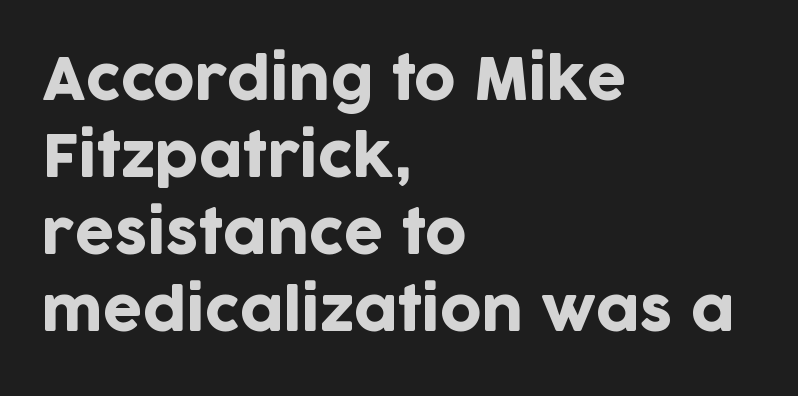
Q: Is the text italic (slanted)? A: No, it is upright.
Q: Is the typeface a serif or a sans-serif typeface? A: Sans-serif.
Q: Is the text underlined? A: No.
Q: How is the paragraph aligned? A: Left-aligned.
Q: Is the spacing between letters normal or unusually wide? A: Normal.
Q: Is the spacing between lines tight, normal or loose? A: Normal.
Q: Width (condensed, normal, or wide)? A: Normal.
Q: Stroke contrast? A: Low.
Q: x-height? A: Large.
Q: Monospaced? A: No.
